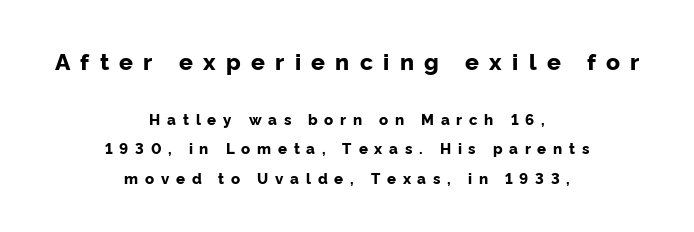
Characters remain perfectly vertical along every line. Words appear elongated and porous because spacing is wide. Note: larger setting up top, smaller setting below. The typesetting leans heavy: a genuine bold. Line spacing here is loose.
